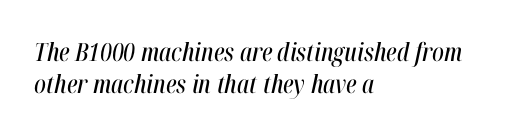
The paragraph has a hard left edge and a soft right edge. The type is set solid horizontally, with unmodified tracking. Yep, that's italic — everything's leaning. Type without underlining. This block has exactly the height ordinary leading produces.
